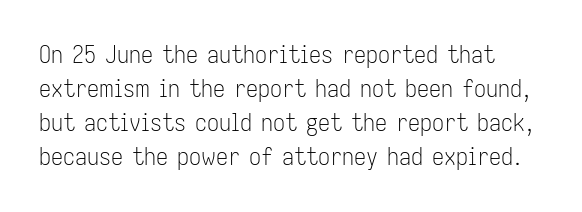
{"italic": "no", "bold": "no", "underline": "no", "line_spacing": "normal", "line_spacing_ratio": 1.42, "letter_spacing": "normal", "letter_spacing_em": 0.0, "glyph_px": 24}
